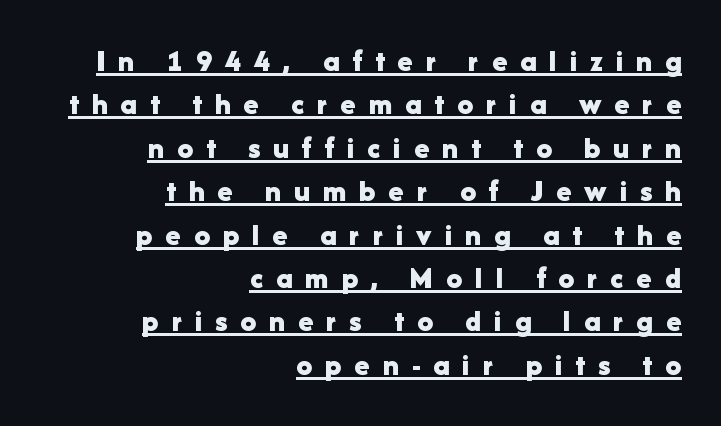
The passage shown is emphatically bold. The font family rendered here belongs to the sans-serif group. Rendered with straight, roman letterforms. If you measured baseline to baseline, you'd find a middling distance.
